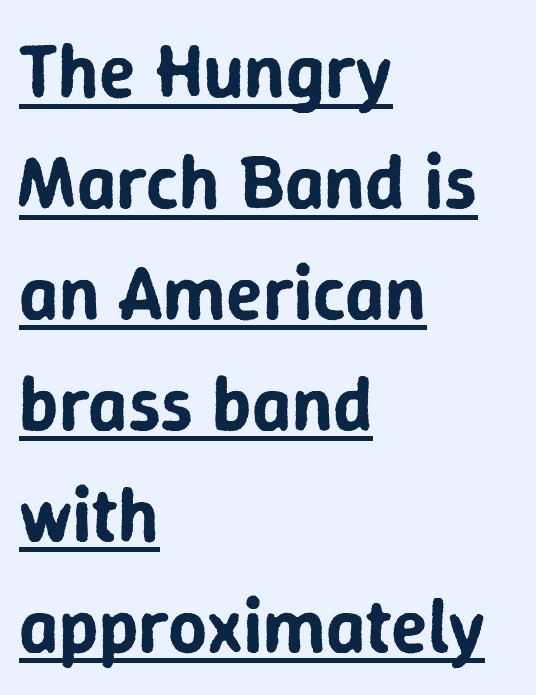
The image shows 76 px sans-serif type, upright; set left-aligned, normal line spacing (1.46x), normal letter spacing, underlined; low stroke contrast and a medium x-height.
